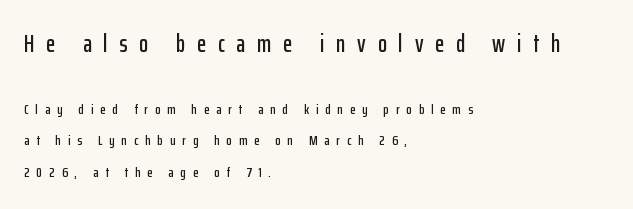
Q: Is the text italic (slanted)? A: No, it is upright.
Q: Is the text underlined? A: No.
Q: How is the paragraph aligned? A: Left-aligned.
Q: Is the spacing between letters normal or unusually wide? A: Unusually wide.
Q: Is the spacing between lines tight, normal or loose? A: Loose.
Q: Which block of text is set in a larger size, the first (top) or the second (bottom)? A: The first (top) one.
